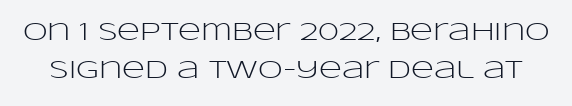
{"italic": "no", "bold": "no", "underline": "no", "line_spacing": "normal", "line_spacing_ratio": 1.53, "letter_spacing": "normal", "letter_spacing_em": 0.0, "glyph_px": 25}
